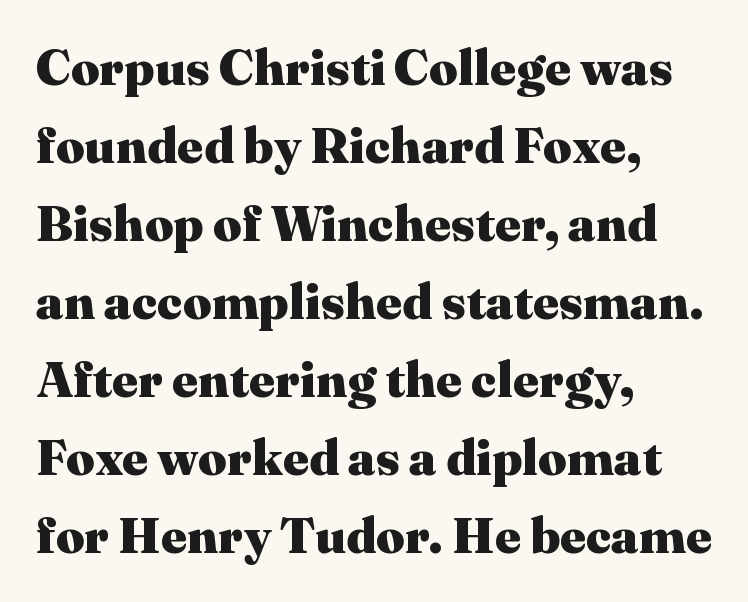
{"serif": "yes", "italic": "no", "bold": "yes", "weight": "heavy", "width": "normal", "stroke_contrast": "medium", "x_height": "medium", "monospaced": "no", "underline": "no", "align": "left", "line_spacing": "normal", "line_spacing_ratio": 1.56, "letter_spacing": "normal", "letter_spacing_em": 0.0, "glyph_px": 50}
